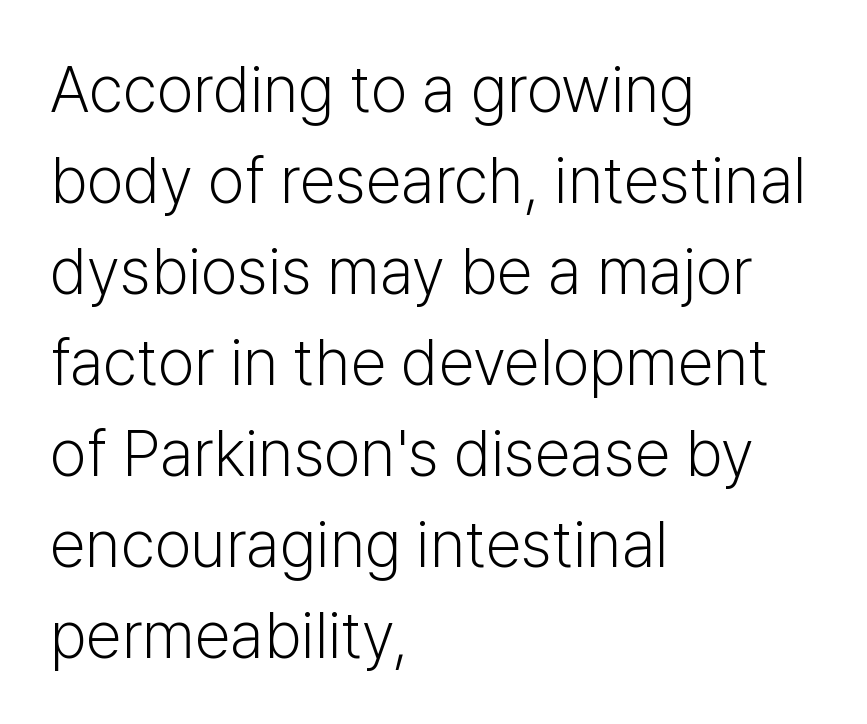
{"serif": "no", "italic": "no", "bold": "no", "weight": "light", "width": "normal", "stroke_contrast": "low", "x_height": "medium", "monospaced": "no", "underline": "no", "align": "left", "line_spacing": "normal", "line_spacing_ratio": 1.4, "letter_spacing": "normal", "letter_spacing_em": 0.0, "glyph_px": 65}
